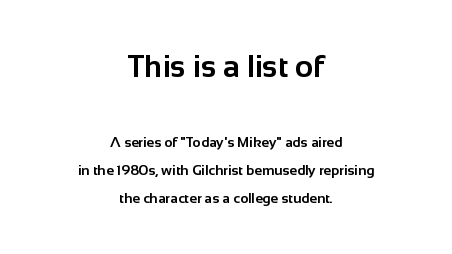
{"serif": "no", "italic": "no", "bold": "yes", "weight": "bold", "width": "normal", "stroke_contrast": "low", "x_height": "medium", "monospaced": "no", "underline": "no", "align": "center", "line_spacing": "loose", "line_spacing_ratio": 1.98, "letter_spacing": "normal", "letter_spacing_em": 0.0, "larger_block": "first", "size_ratio": 2.21, "glyph_px": 31}
